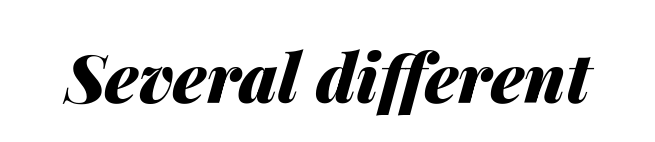
The text carries the slant typical of an italic or oblique font. Descender tails drop into unmarked territory. Here the glyphs are tracked normally, forming tight word shapes. Strokes here are thick enough to call this a true bold. These lines are rendered in a variable-pitch font.
